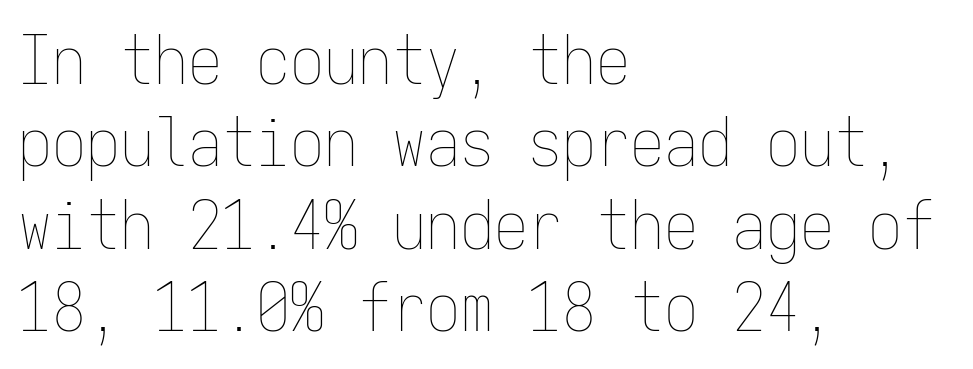
Q: Is the text bold? A: No.
Q: Is the text italic (slanted)? A: No, it is upright.
Q: Is the text underlined? A: No.
Q: How is the paragraph aligned? A: Left-aligned.
Q: Is the spacing between letters normal or unusually wide? A: Normal.
Q: Width (condensed, normal, or wide)? A: Condensed.
Q: Stroke contrast? A: Low.
Q: x-height? A: Medium.
Q: Monospaced? A: Yes.
